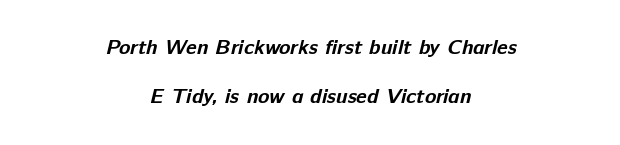
The image shows 21 px bold type; set centered, loose line spacing (2.31x), normal letter spacing, not underlined.
